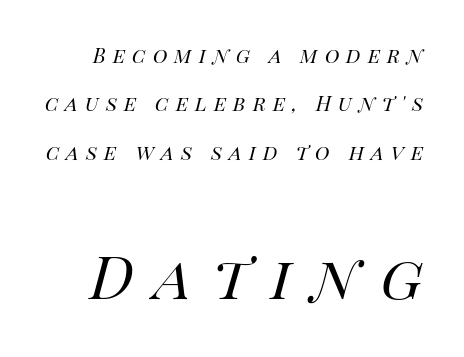
{"italic": "yes", "lean": "right", "slant_degrees": 14, "bold": "no", "weight": "regular", "width": "normal", "stroke_contrast": "high", "x_height": "large", "monospaced": "no", "underline": "no", "line_spacing": "loose", "line_spacing_ratio": 2.42, "letter_spacing": "wide", "letter_spacing_em": 0.35, "larger_block": "second", "size_ratio": 3.0, "glyph_px": 60}
